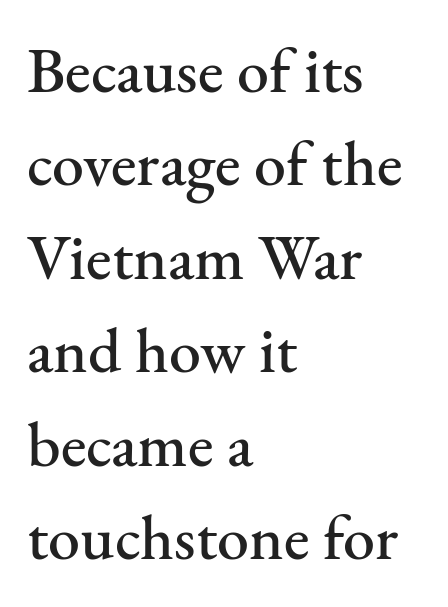
The rendering keeps characters at their native spacing. If you drew a ruler down the left edge, every line would touch it. These lines are composed in type with serifs. Summary of vertical rhythm: regular, with standard interline spacing. Ordinary non-slanted type is in use.
